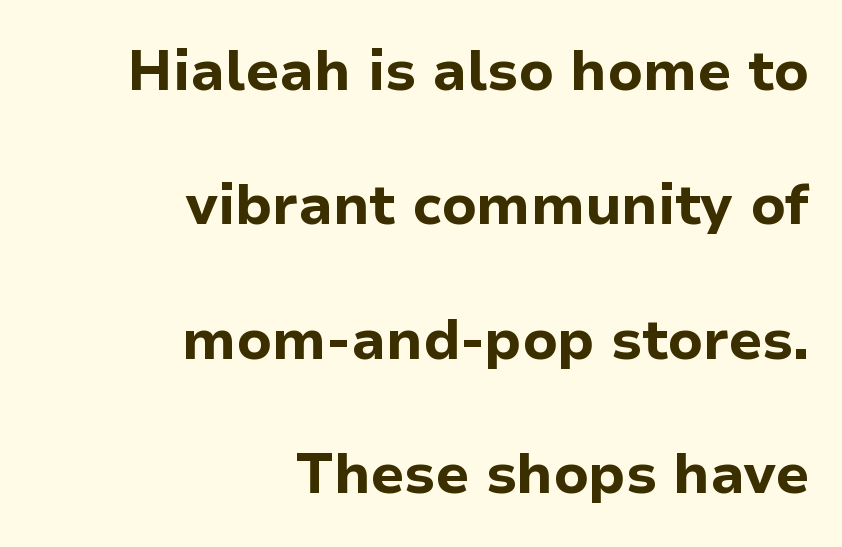
{"serif": "no", "italic": "no", "bold": "yes", "weight": "bold", "width": "normal", "stroke_contrast": "low", "x_height": "medium", "monospaced": "no", "underline": "no", "align": "right", "line_spacing": "loose", "line_spacing_ratio": 2.4, "letter_spacing": "normal", "letter_spacing_em": 0.0, "glyph_px": 56}
